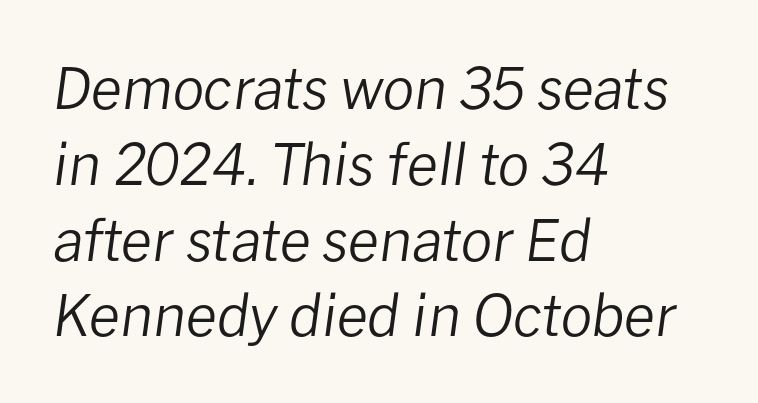
{"italic": "yes", "lean": "right", "slant_degrees": 8, "bold": "no", "weight": "regular", "width": "normal", "stroke_contrast": "low", "x_height": "medium", "monospaced": "no", "underline": "no", "align": "left", "line_spacing": "normal", "line_spacing_ratio": 1.33, "letter_spacing": "normal", "letter_spacing_em": 0.0, "glyph_px": 57}
